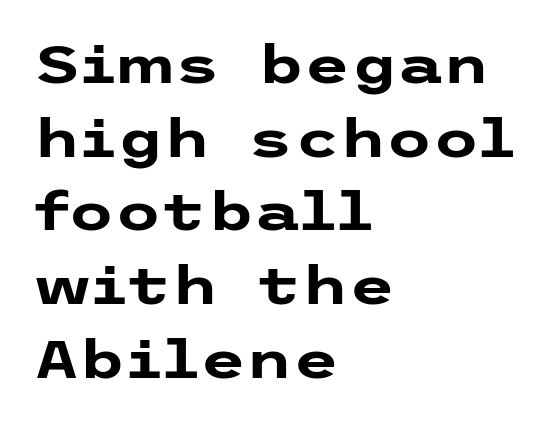
Q: Is the text bold? A: Yes.
Q: Is the text italic (slanted)? A: No, it is upright.
Q: Is the typeface a serif or a sans-serif typeface? A: Sans-serif.
Q: Is the text underlined? A: No.
Q: How is the paragraph aligned? A: Left-aligned.
Q: Is the spacing between letters normal or unusually wide? A: Normal.
Q: Is the spacing between lines tight, normal or loose? A: Normal.
Q: Width (condensed, normal, or wide)? A: Wide.
Q: Stroke contrast? A: Low.
Q: x-height? A: Medium.
